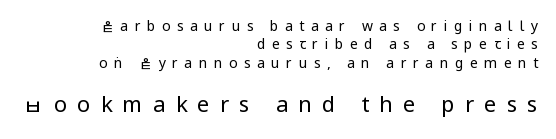
Q: Is the text bold? A: No.
Q: Is the text italic (slanted)? A: No, it is upright.
Q: Is the text underlined? A: No.
Q: How is the paragraph aligned? A: Right-aligned.
Q: Is the spacing between letters normal or unusually wide? A: Unusually wide.
Q: Is the spacing between lines tight, normal or loose? A: Normal.
Q: Which block of text is set in a larger size, the first (top) or the second (bottom)? A: The second (bottom) one.
